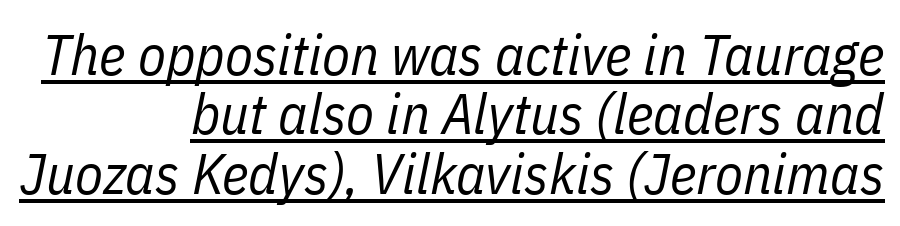
The image shows 57 px regular-weight, condensed type, italic (leaning right); set right-aligned, tight line spacing (1.04x), normal letter spacing, underlined; low stroke contrast and a medium x-height.
